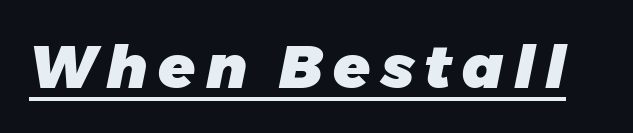
Q: Is the text bold? A: Yes.
Q: Is the text italic (slanted)? A: Yes, it leans right by about 11 degrees.
Q: Is the text underlined? A: Yes.
Q: Width (condensed, normal, or wide)? A: Normal.
Q: Stroke contrast? A: Low.
Q: x-height? A: Medium.
Q: Monospaced? A: No.
